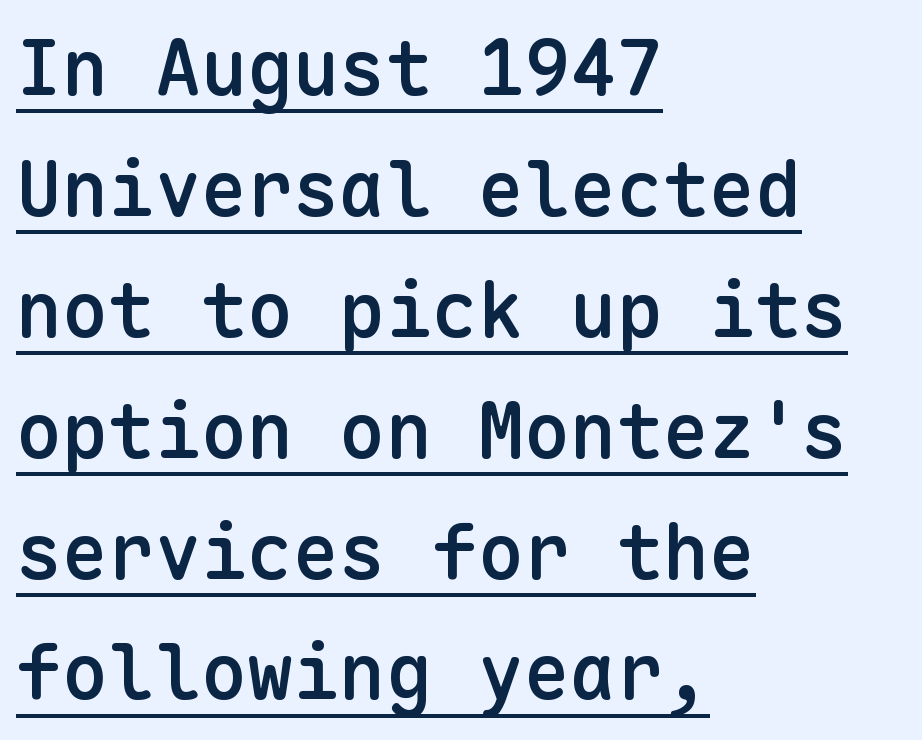
If you drew a ruler down the left edge, every line would touch it. Classification — sans serif. Tall strokes in this sample are plumb rather than angled. Students, note that the glyphs here touch the page at normal intervals. Do the characters align in a grid? Yes, the font is monospaced. The string is rendered with underlining switched on.
